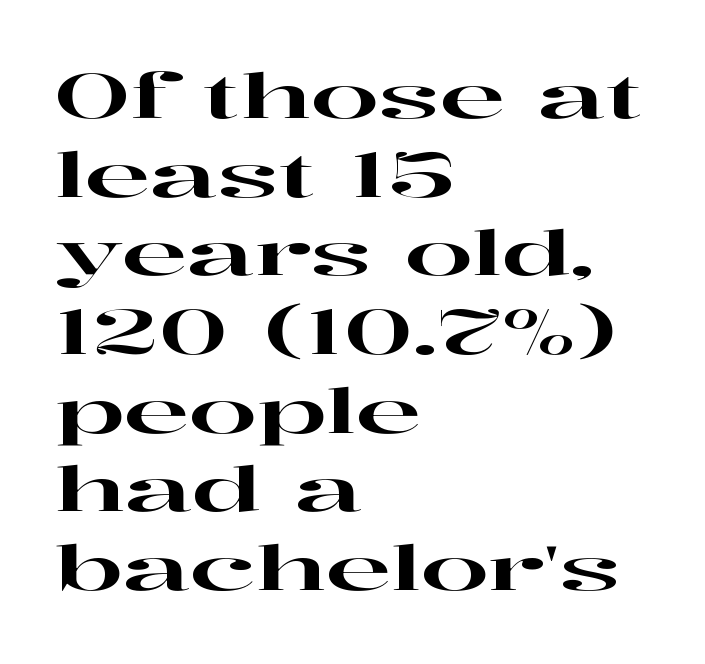
{"serif": "yes", "italic": "no", "width": "wide", "stroke_contrast": "high", "x_height": "medium", "monospaced": "no", "underline": "no", "align": "left", "line_spacing": "normal", "line_spacing_ratio": 1.29, "letter_spacing": "normal", "letter_spacing_em": 0.0, "glyph_px": 61}
